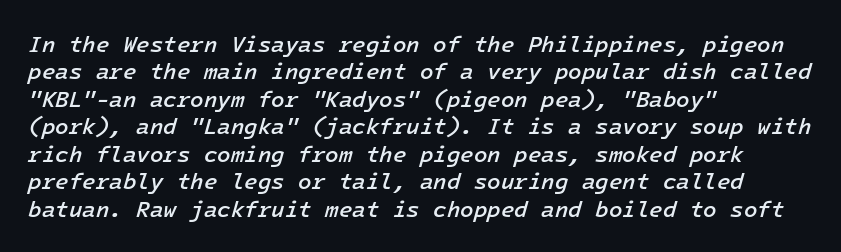
Q: Is the text bold? A: Semi-bold.
Q: Is the text italic (slanted)? A: Yes, it leans right by about 16 degrees.
Q: Is the text underlined? A: No.
Q: How is the paragraph aligned? A: Left-aligned.
Q: Is the spacing between letters normal or unusually wide? A: Normal.
Q: Is the spacing between lines tight, normal or loose? A: Normal.
